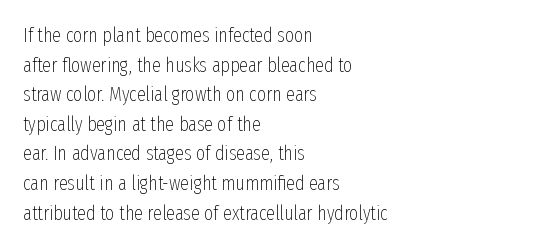
Compared with a typical body face, this is equally light or lighter still. The line texture is even and compact thanks to regular tracking. The space directly below the letters is spotless. Nope, not italic — everything's standing straight.
